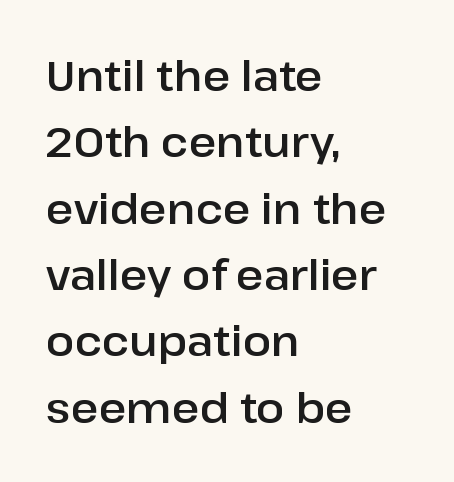
The image shows 42 px sans-serif type, upright; set left-aligned, normal line spacing (1.58x), normal letter spacing, not underlined; low stroke contrast and a medium x-height.
